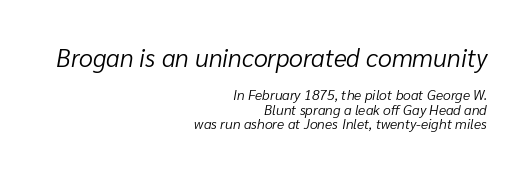
{"italic": "yes", "lean": "right", "slant_degrees": 10, "bold": "no", "underline": "no", "align": "right", "line_spacing": "tight", "line_spacing_ratio": 1.02, "letter_spacing": "normal", "letter_spacing_em": 0.0, "larger_block": "first", "size_ratio": 1.79, "glyph_px": 25}
